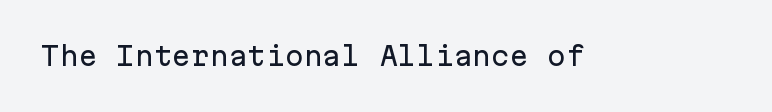
{"italic": "no", "underline": "no", "letter_spacing": "normal", "letter_spacing_em": 0.0, "glyph_px": 25}
